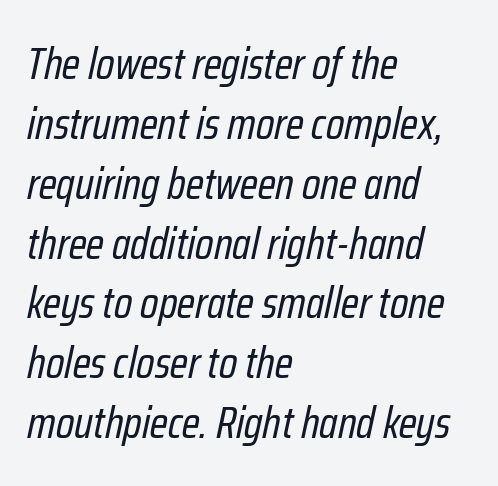
{"italic": "yes", "lean": "right", "slant_degrees": 12, "bold": "no", "weight": "regular", "width": "condensed", "stroke_contrast": "low", "x_height": "medium", "monospaced": "no", "underline": "no", "align": "left", "line_spacing": "normal", "line_spacing_ratio": 1.33, "letter_spacing": "normal", "letter_spacing_em": 0.0, "glyph_px": 45}
